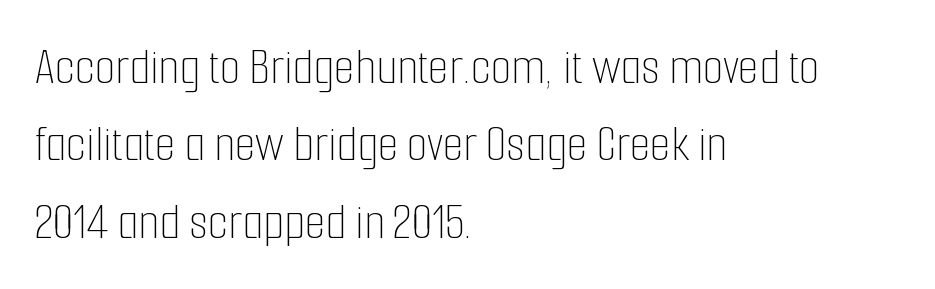
{"italic": "no", "bold": "no", "weight": "thin", "width": "condensed", "stroke_contrast": "low", "x_height": "medium", "monospaced": "no", "underline": "no", "align": "left", "line_spacing": "normal", "line_spacing_ratio": 1.46, "letter_spacing": "normal", "letter_spacing_em": 0.0, "glyph_px": 53}
